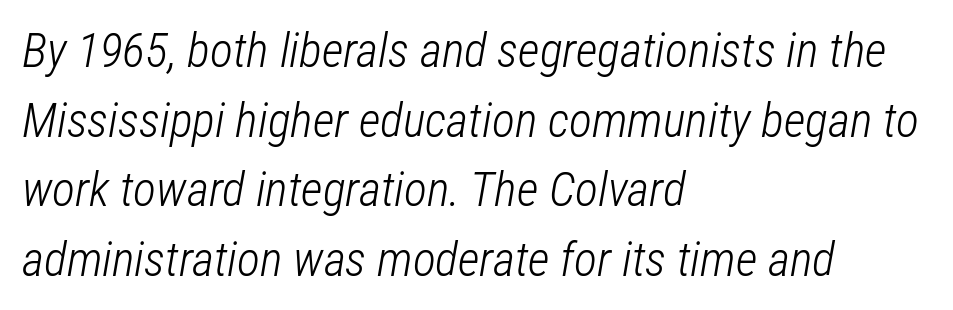
Q: Is the text bold? A: No.
Q: Is the text italic (slanted)? A: Yes, it leans right by about 12 degrees.
Q: Is the text underlined? A: No.
Q: How is the paragraph aligned? A: Left-aligned.
Q: Is the spacing between letters normal or unusually wide? A: Normal.
Q: Is the spacing between lines tight, normal or loose? A: Normal.
Q: Width (condensed, normal, or wide)? A: Condensed.
Q: Stroke contrast? A: Low.
Q: x-height? A: Medium.
Q: Monospaced? A: No.
